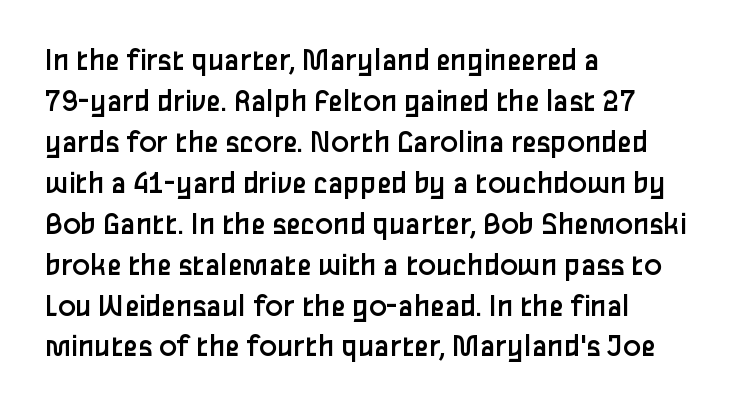
Q: Is the text bold? A: No.
Q: Is the text italic (slanted)? A: No, it is upright.
Q: Is the typeface a serif or a sans-serif typeface? A: Sans-serif.
Q: Is the text underlined? A: No.
Q: How is the paragraph aligned? A: Left-aligned.
Q: Is the spacing between letters normal or unusually wide? A: Normal.
Q: Width (condensed, normal, or wide)? A: Normal.
Q: Stroke contrast? A: Low.
Q: x-height? A: Medium.
Q: Monospaced? A: No.
